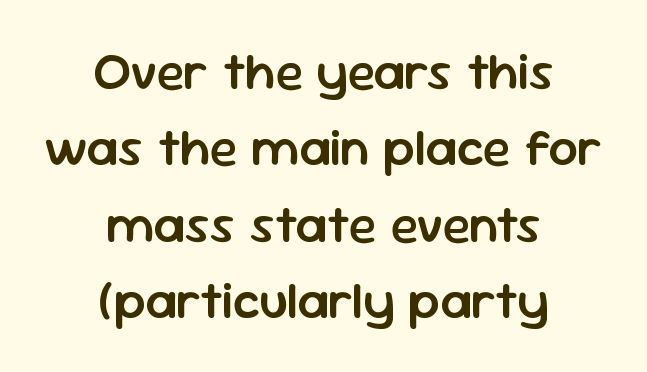
Q: Is the text bold? A: Semi-bold.
Q: Is the text italic (slanted)? A: No, it is upright.
Q: Is the typeface a serif or a sans-serif typeface? A: Sans-serif.
Q: Is the text underlined? A: No.
Q: How is the paragraph aligned? A: Centered.
Q: Is the spacing between letters normal or unusually wide? A: Normal.
Q: Is the spacing between lines tight, normal or loose? A: Normal.
Q: Width (condensed, normal, or wide)? A: Normal.
Q: Stroke contrast? A: Low.
Q: x-height? A: Medium.
Q: Monospaced? A: No.
